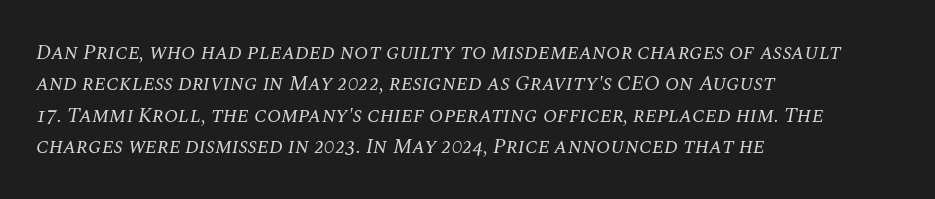
{"italic": "yes", "lean": "right", "slant_degrees": 10, "bold": "no", "underline": "no", "align": "left", "line_spacing": "normal", "line_spacing_ratio": 1.49, "letter_spacing": "normal", "letter_spacing_em": 0.0, "glyph_px": 21}
